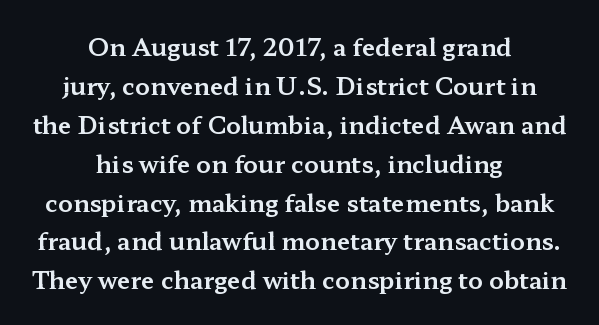
The image shows 24 px text type, upright; set centered, normal line spacing (1.62x), normal letter spacing, not underlined.
